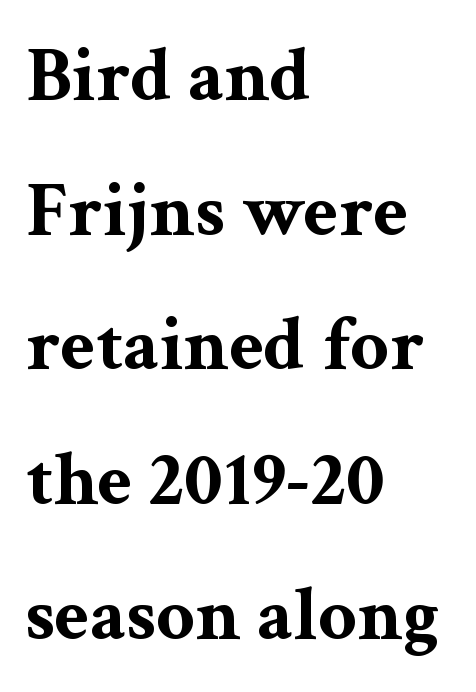
{"serif": "yes", "italic": "no", "bold": "yes", "weight": "bold", "width": "wide", "stroke_contrast": "medium", "x_height": "medium", "monospaced": "no", "underline": "no", "align": "left", "line_spacing_ratio": 1.75, "letter_spacing": "normal", "letter_spacing_em": 0.0, "glyph_px": 77}
